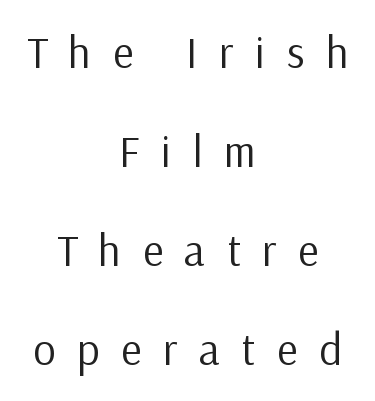
The image shows 44 px regular-weight sans-serif type, upright; set centered, loose line spacing (2.25x), unusually wide letter spacing (+0.49 em), not underlined; low stroke contrast and a medium x-height.
